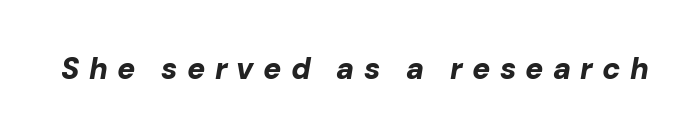
{"italic": "yes", "lean": "right", "slant_degrees": 10, "bold": "yes", "weight": "bold", "width": "normal", "stroke_contrast": "low", "x_height": "medium", "monospaced": "no", "underline": "no", "letter_spacing": "wide", "letter_spacing_em": 0.31, "glyph_px": 30}
